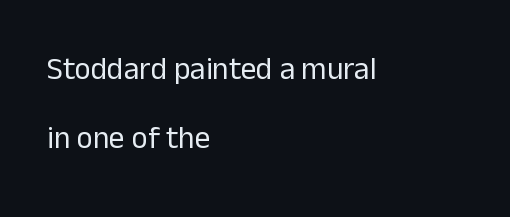
The image shows 31 px regular-weight sans-serif type, upright; set left-aligned, loose line spacing (2.22x), normal letter spacing, not underlined; low stroke contrast and a medium x-height.
